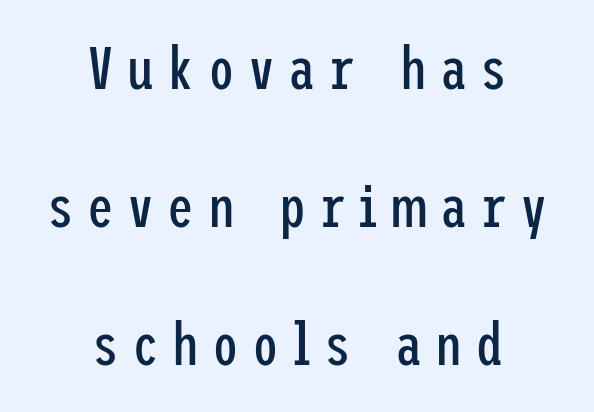
Is there any slant? The stems are plumb. The typesetter chose a symmetrical, centered arrangement here. Is this a heavy cut? Hardly; it is regular or lighter. The type family on display is of the sans-serif kind. The tracking reads as deliberately expanded to a designer's eye.
